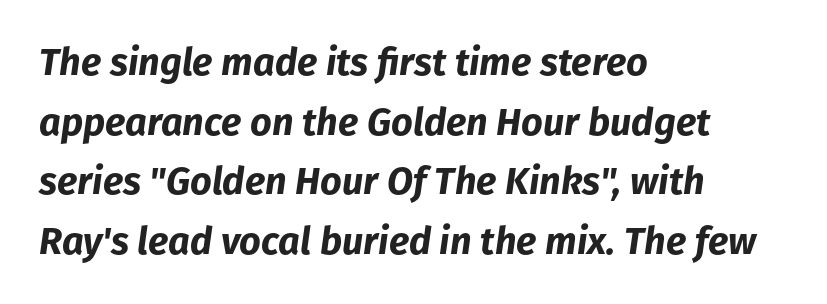
The image shows 38 px bold type, italic (leaning right); set left-aligned, normal line spacing (1.57x), normal letter spacing, not underlined; low stroke contrast and a medium x-height.
